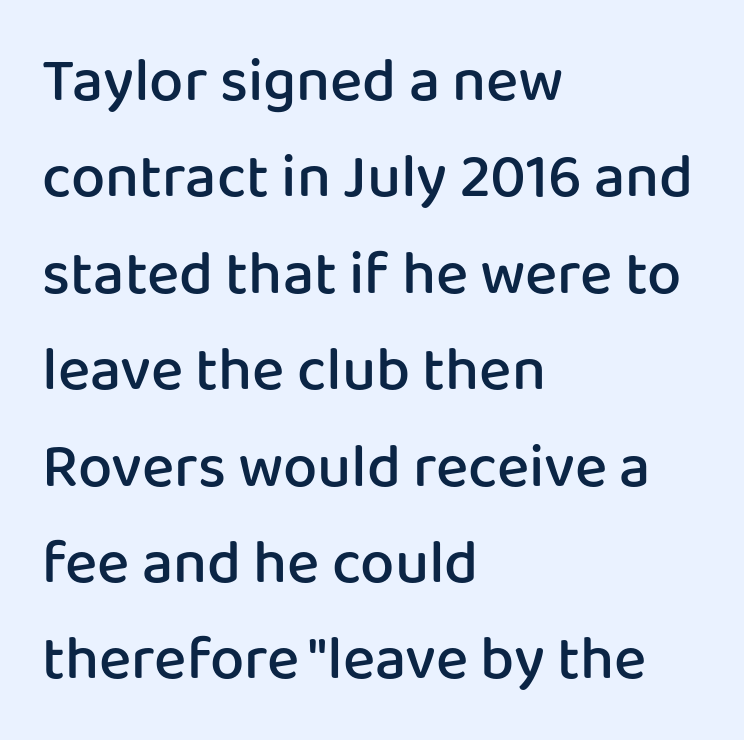
The glyphs are unaccompanied by any horizontal stroke below them. Proportional: the letters do not fall into vertical columns. The face used here is rendered with its standard letterfit. These lines stack with their left ends in a neat column.
